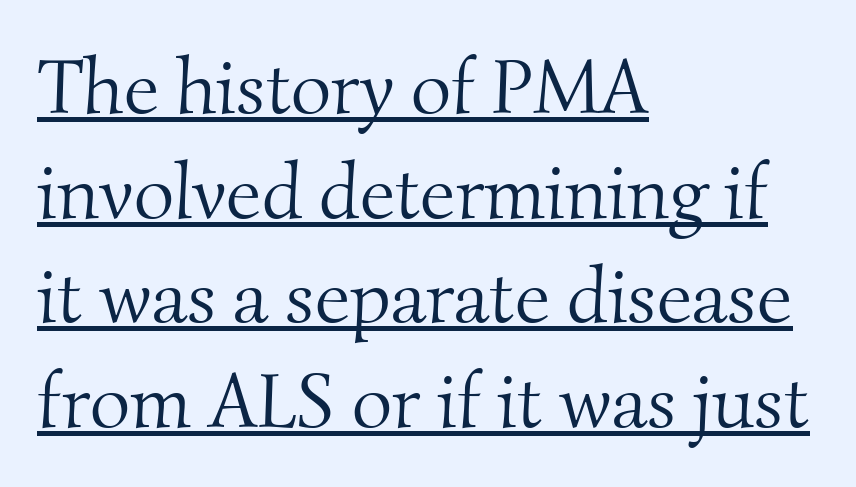
Q: Is the text bold? A: No.
Q: Is the typeface a serif or a sans-serif typeface? A: Serif.
Q: Is the text underlined? A: Yes.
Q: How is the paragraph aligned? A: Left-aligned.
Q: Is the spacing between letters normal or unusually wide? A: Normal.
Q: Is the spacing between lines tight, normal or loose? A: Normal.
Q: Width (condensed, normal, or wide)? A: Normal.
Q: Stroke contrast? A: Medium.
Q: x-height? A: Small.
Q: Monospaced? A: No.
